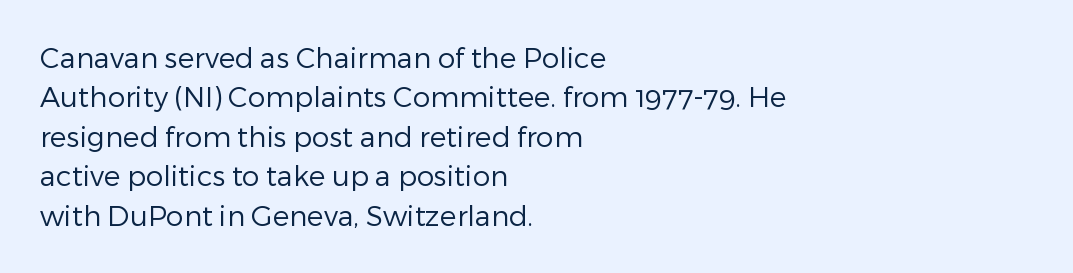
The image shows 28 px regular-weight sans-serif type, upright; set left-aligned, normal line spacing (1.41x), normal letter spacing, not underlined; low stroke contrast and a medium x-height.
